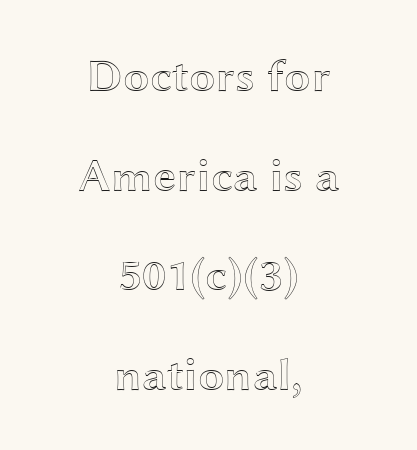
The image shows 47 px wide type, upright; set centered, loose line spacing (2.12x), normal letter spacing, not underlined; a medium x-height.
